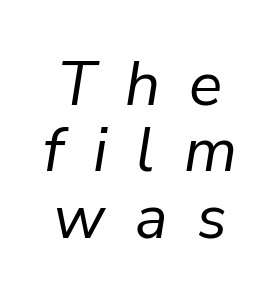
A quiet, ordinary-to-light weight characterises the typeface. Looking at the ascenders, they clearly lean. The lines are packed closely together with very little leading. Character widths vary here, with narrow letters taking less room than wide ones. Descender tails drop into unmarked territory. The tracking jumps out immediately: characters are airy and widely separated.
